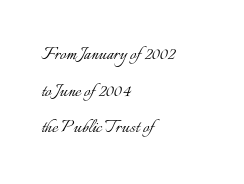
The image shows 22 px text type; set left-aligned, normal line spacing (1.67x), normal letter spacing, not underlined.
